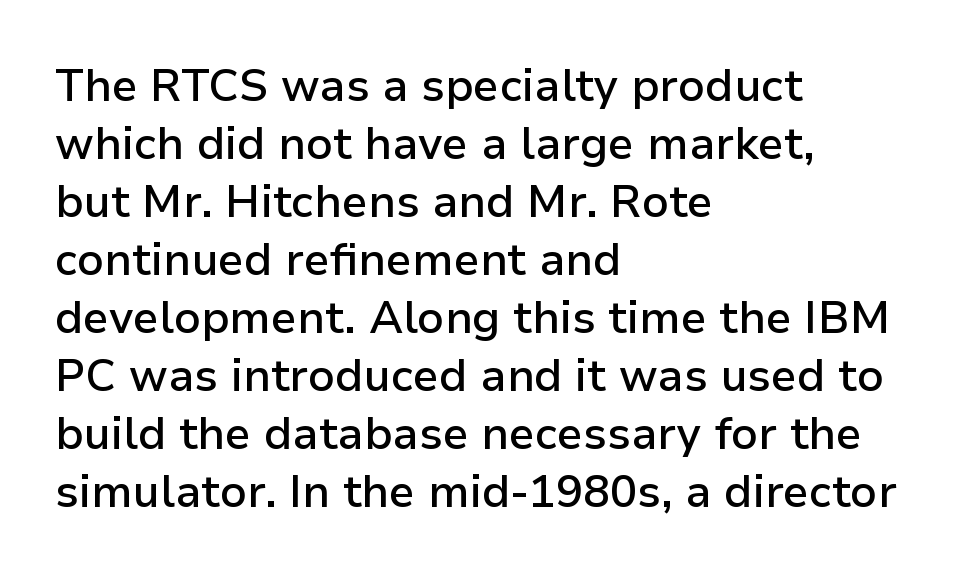
Q: Is the text bold? A: Semi-bold.
Q: Is the text italic (slanted)? A: No, it is upright.
Q: Is the typeface a serif or a sans-serif typeface? A: Sans-serif.
Q: Is the text underlined? A: No.
Q: How is the paragraph aligned? A: Left-aligned.
Q: Is the spacing between letters normal or unusually wide? A: Normal.
Q: Is the spacing between lines tight, normal or loose? A: Normal.
Q: Width (condensed, normal, or wide)? A: Normal.
Q: Stroke contrast? A: Low.
Q: x-height? A: Medium.
Q: Monospaced? A: No.
